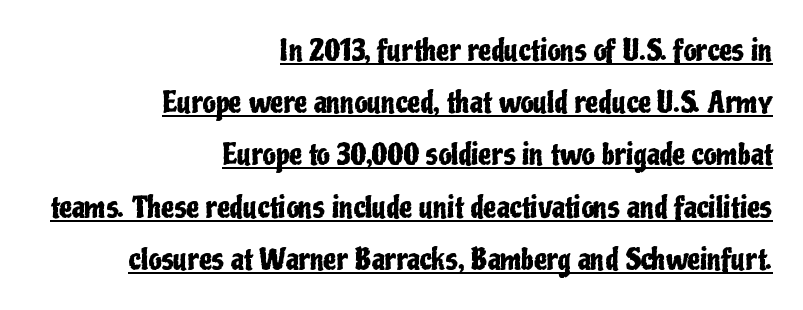
Q: Is the text italic (slanted)? A: No, it is upright.
Q: Is the typeface a serif or a sans-serif typeface? A: Sans-serif.
Q: Is the text underlined? A: Yes.
Q: How is the paragraph aligned? A: Right-aligned.
Q: Is the spacing between letters normal or unusually wide? A: Normal.
Q: Width (condensed, normal, or wide)? A: Condensed.
Q: Stroke contrast? A: Low.
Q: x-height? A: Medium.
Q: Monospaced? A: No.
